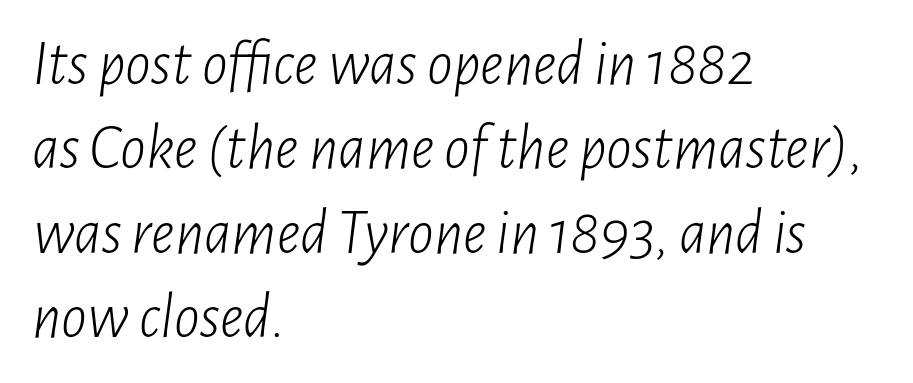
The image shows 64 px light, condensed type, italic (leaning right); set left-aligned, normal line spacing (1.32x), normal letter spacing, not underlined; low stroke contrast and a medium x-height.
